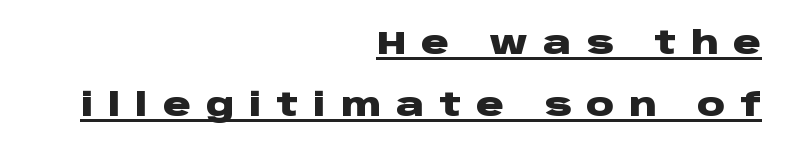
Nothing sits at the stroke ends, so this counts as sans-serif. Compared with typical body copy, the letter spacing here is much looser. Nope, not italic — everything's standing straight. Visually the block forms a straight wall on the right and a jagged coastline on the left. Spacing verdict: proportional, widths tailored to each character. In designer terms, the underline attribute is active on this setting.
